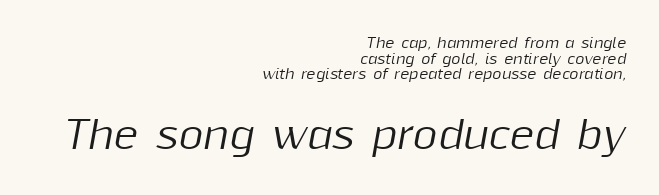
Q: Is the text italic (slanted)? A: Yes, it leans right by about 10 degrees.
Q: Is the text underlined? A: No.
Q: How is the paragraph aligned? A: Right-aligned.
Q: Is the spacing between letters normal or unusually wide? A: Normal.
Q: Is the spacing between lines tight, normal or loose? A: Tight.
Q: Which block of text is set in a larger size, the first (top) or the second (bottom)? A: The second (bottom) one.
Q: Width (condensed, normal, or wide)? A: Normal.
Q: Stroke contrast? A: Medium.
Q: x-height? A: Medium.
Q: Monospaced? A: No.
